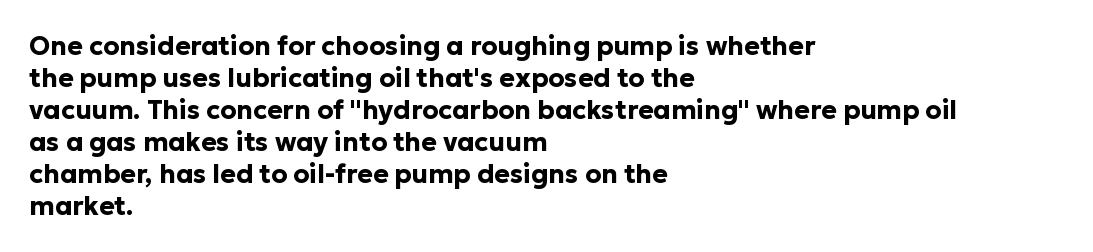
The image shows 26 px bold type, upright; set left-aligned, line spacing 1.23x, normal letter spacing, not underlined.
